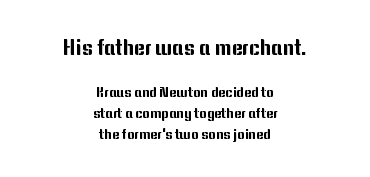
Q: Is the text italic (slanted)? A: No, it is upright.
Q: Is the text underlined? A: No.
Q: How is the paragraph aligned? A: Centered.
Q: Is the spacing between letters normal or unusually wide? A: Normal.
Q: Is the spacing between lines tight, normal or loose? A: Normal.
Q: Which block of text is set in a larger size, the first (top) or the second (bottom)? A: The first (top) one.
